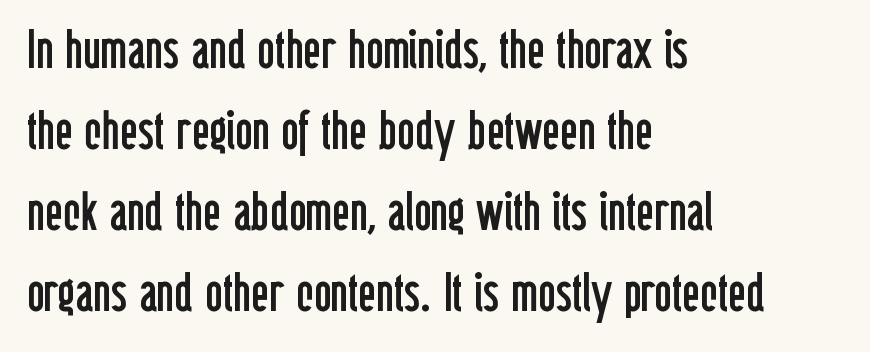
Q: Is the text bold? A: No.
Q: Is the text italic (slanted)? A: No, it is upright.
Q: Is the typeface a serif or a sans-serif typeface? A: Sans-serif.
Q: Is the text underlined? A: No.
Q: How is the paragraph aligned? A: Left-aligned.
Q: Is the spacing between letters normal or unusually wide? A: Normal.
Q: Is the spacing between lines tight, normal or loose? A: Normal.
Q: Width (condensed, normal, or wide)? A: Condensed.
Q: Stroke contrast? A: Low.
Q: x-height? A: Medium.
Q: Monospaced? A: No.
